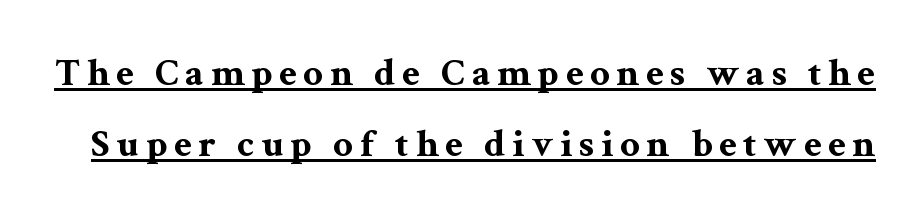
Like a heading marked for emphasis, these lines bear an underscore. The font's upright variant was chosen for this text. Thick stems and heavy bowls — unmistakably bold. Character widths vary here, with narrow letters taking less room than wide ones. The rendering shows small feet on the letterforms — a serif design.
